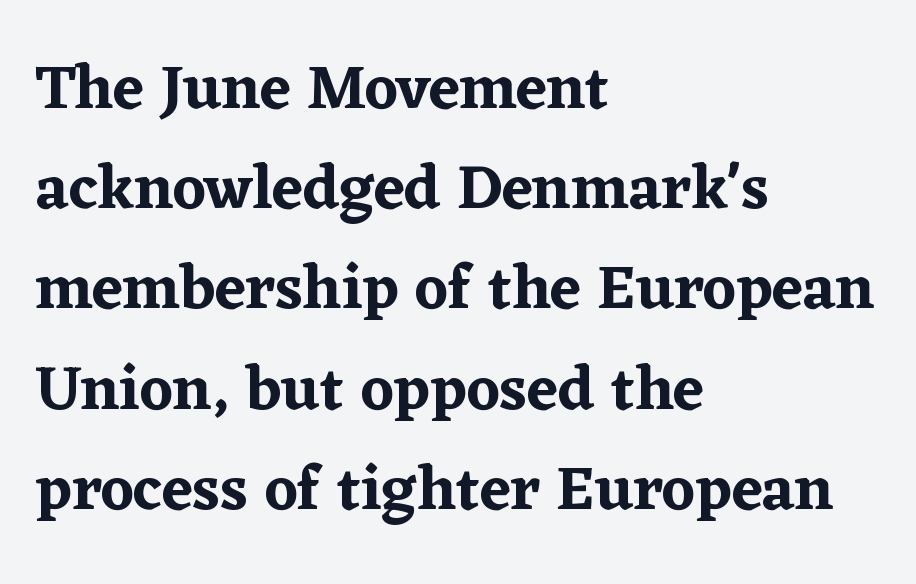
{"serif": "yes", "italic": "no", "width": "normal", "stroke_contrast": "low", "x_height": "medium", "monospaced": "no", "underline": "no", "align": "left", "line_spacing": "normal", "line_spacing_ratio": 1.59, "letter_spacing": "normal", "letter_spacing_em": 0.0, "glyph_px": 63}
